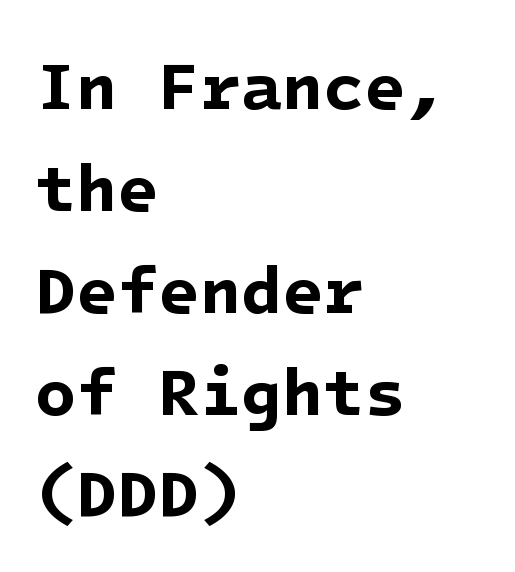
Q: Is the text bold? A: Yes.
Q: Is the typeface a serif or a sans-serif typeface? A: Sans-serif.
Q: Is the text underlined? A: No.
Q: How is the paragraph aligned? A: Left-aligned.
Q: Is the spacing between letters normal or unusually wide? A: Normal.
Q: Is the spacing between lines tight, normal or loose? A: Normal.
Q: Width (condensed, normal, or wide)? A: Normal.
Q: Stroke contrast? A: Low.
Q: x-height? A: Medium.
